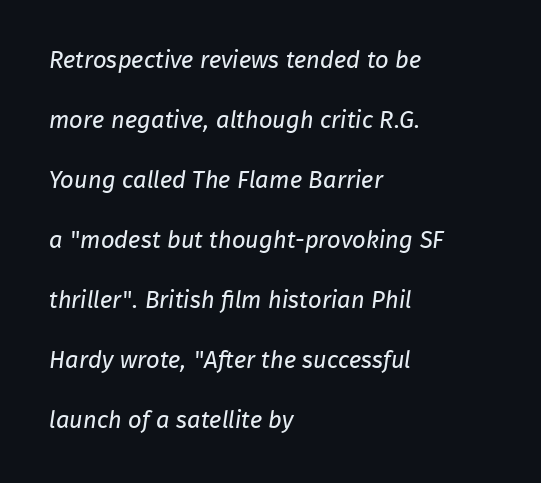
Q: Is the text bold? A: No.
Q: Is the text underlined? A: No.
Q: How is the paragraph aligned? A: Left-aligned.
Q: Is the spacing between letters normal or unusually wide? A: Normal.
Q: Is the spacing between lines tight, normal or loose? A: Loose.
